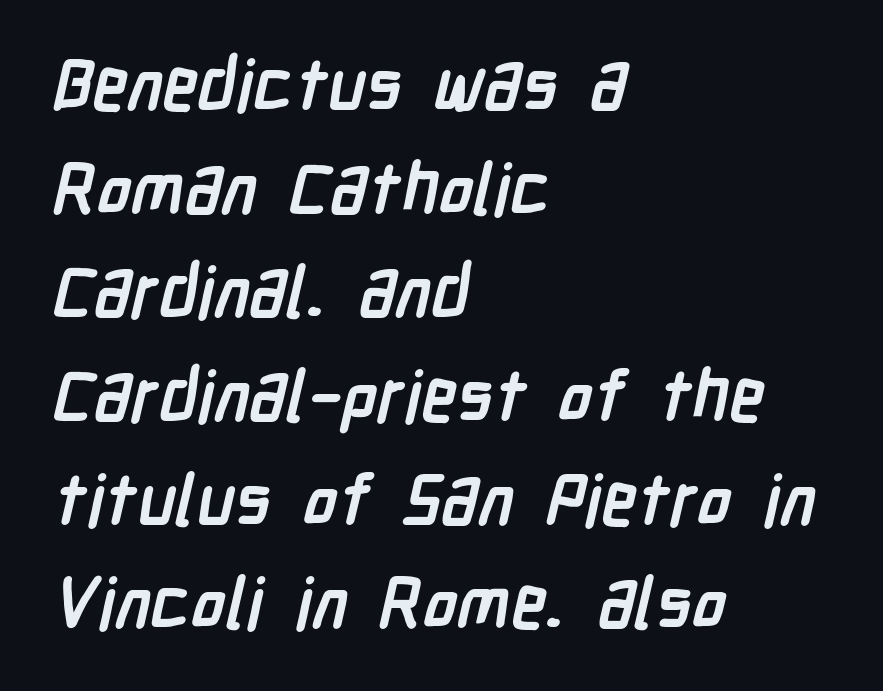
Q: Is the text bold? A: Yes.
Q: Is the typeface a serif or a sans-serif typeface? A: Sans-serif.
Q: Is the text underlined? A: No.
Q: How is the paragraph aligned? A: Left-aligned.
Q: Is the spacing between letters normal or unusually wide? A: Normal.
Q: Is the spacing between lines tight, normal or loose? A: Normal.
Q: Width (condensed, normal, or wide)? A: Condensed.
Q: Stroke contrast? A: Low.
Q: x-height? A: Medium.
Q: Monospaced? A: No.
